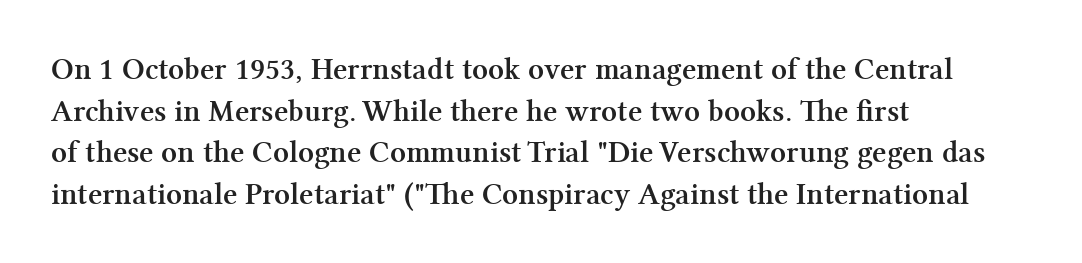
The image shows 31 px semibold serif type, upright; set left-aligned, normal line spacing (1.34x), normal letter spacing, not underlined; medium stroke contrast and a medium x-height.
